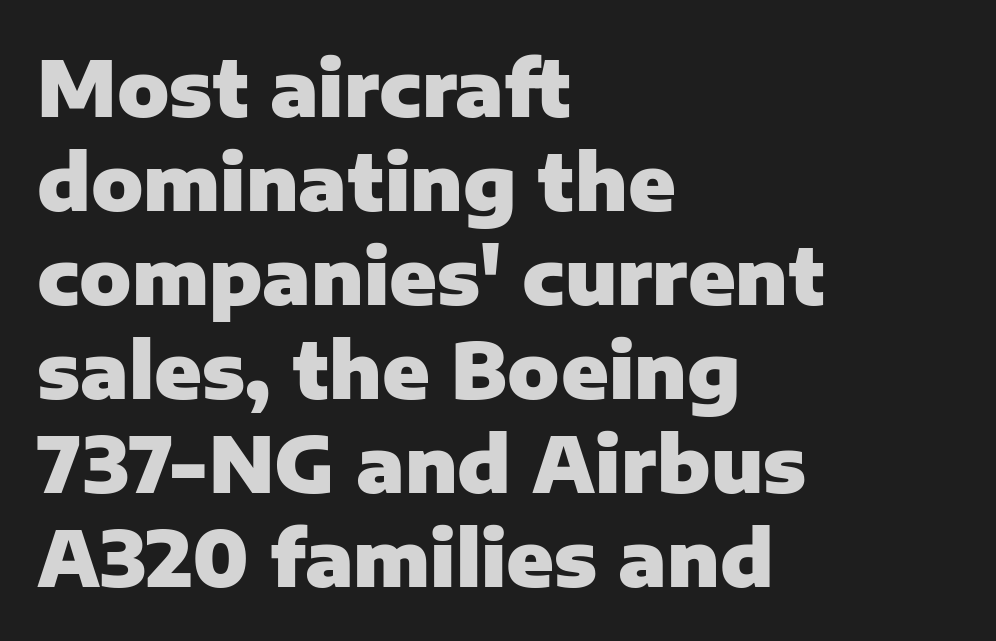
Caption: bold face, heavy strokes. Nobody touched the tracking dial on this one. The text block is weighted toward the left margin, trailing off unevenly rightward. Each letter's strokes conclude bluntly, with no projecting serifs. Is this a fixed-width face? No — the glyphs have proportional, varying widths. The axis of the letterforms is exactly vertical.
